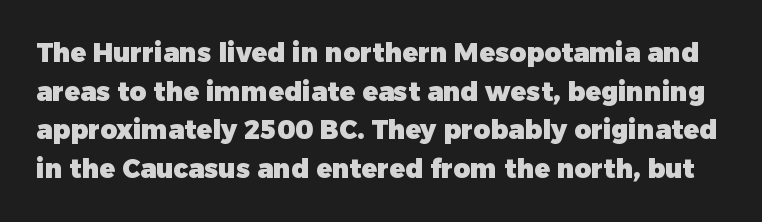
The rows are spaced the way most documents space them. In terms of letterspacing, this is plain default setting. Ascenders rise straight up at ninety degrees. The baseline area is clear. Typographic density is high because the face is bold.
